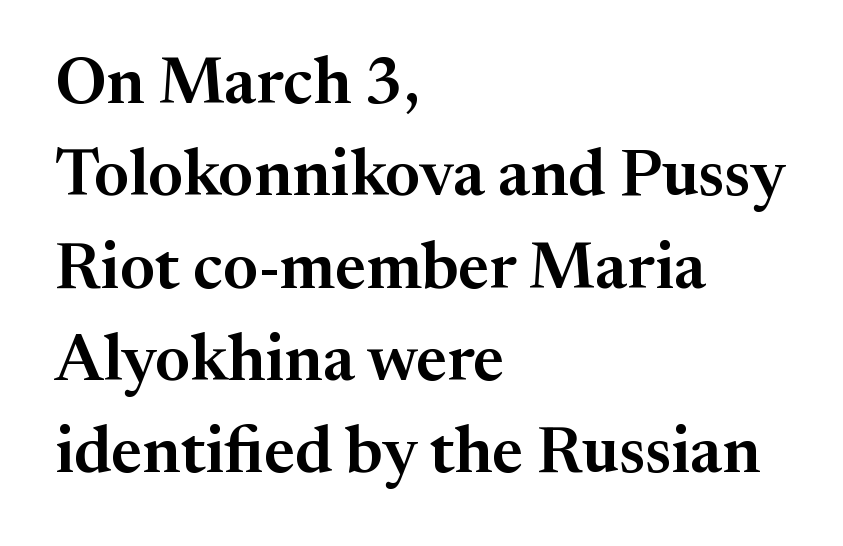
{"serif": "yes", "italic": "no", "width": "normal", "stroke_contrast": "medium", "x_height": "medium", "monospaced": "no", "underline": "no", "align": "left", "line_spacing": "normal", "line_spacing_ratio": 1.42, "letter_spacing": "normal", "letter_spacing_em": 0.0, "glyph_px": 65}
